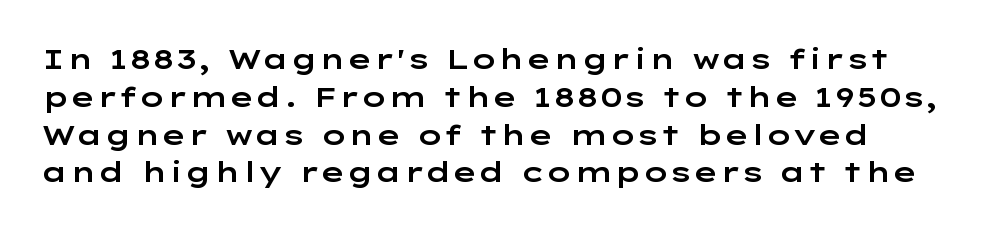
{"serif": "no", "italic": "no", "width": "wide", "stroke_contrast": "low", "x_height": "medium", "monospaced": "no", "underline": "no", "line_spacing": "normal", "line_spacing_ratio": 1.35, "letter_spacing": "normal", "letter_spacing_em": 0.0, "glyph_px": 28}
